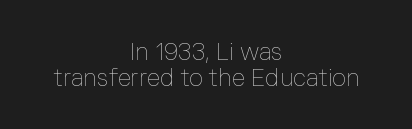
The image shows 24 px text type, upright; set centered, tight line spacing (1.07x), normal letter spacing, not underlined.
